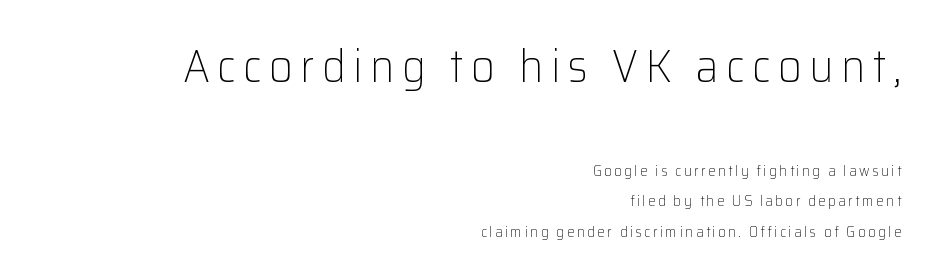
Q: Is the text bold? A: No.
Q: Is the text italic (slanted)? A: No, it is upright.
Q: Is the typeface a serif or a sans-serif typeface? A: Sans-serif.
Q: Is the text underlined? A: No.
Q: How is the paragraph aligned? A: Right-aligned.
Q: Is the spacing between lines tight, normal or loose? A: Loose.
Q: Which block of text is set in a larger size, the first (top) or the second (bottom)? A: The first (top) one.
Q: Width (condensed, normal, or wide)? A: Normal.
Q: Stroke contrast? A: Low.
Q: x-height? A: Medium.
Q: Monospaced? A: No.
